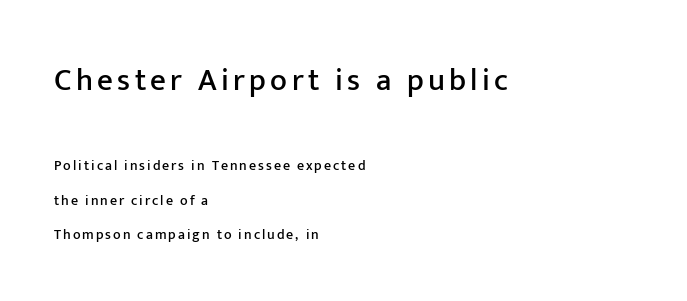
Q: Is the text italic (slanted)? A: No, it is upright.
Q: Is the typeface a serif or a sans-serif typeface? A: Sans-serif.
Q: Is the text underlined? A: No.
Q: How is the paragraph aligned? A: Left-aligned.
Q: Is the spacing between lines tight, normal or loose? A: Loose.
Q: Which block of text is set in a larger size, the first (top) or the second (bottom)? A: The first (top) one.
Q: Width (condensed, normal, or wide)? A: Normal.
Q: Stroke contrast? A: Low.
Q: x-height? A: Medium.
Q: Monospaced? A: No.
